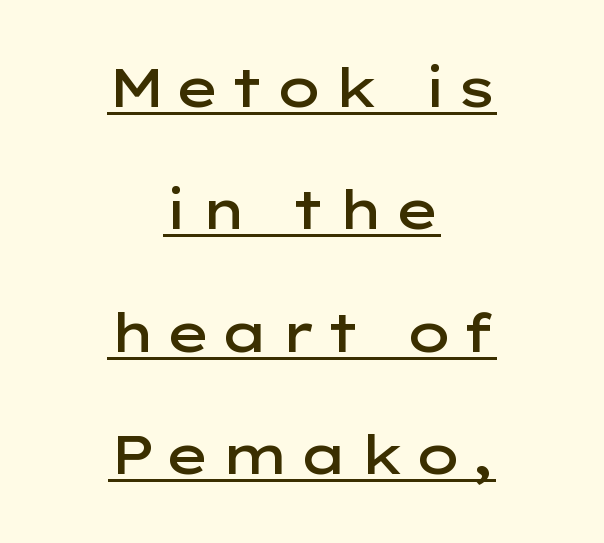
The image shows 53 px semibold, wide sans-serif type, upright; set centered, loose line spacing (2.31x), underlined; low stroke contrast and a medium x-height.
